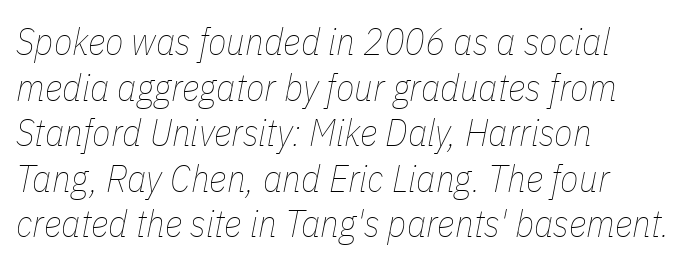
{"italic": "yes", "lean": "right", "slant_degrees": 11, "bold": "no", "weight": "thin", "width": "condensed", "stroke_contrast": "low", "x_height": "medium", "monospaced": "no", "underline": "no", "align": "left", "line_spacing_ratio": 1.2, "letter_spacing": "normal", "letter_spacing_em": 0.0, "glyph_px": 38}
